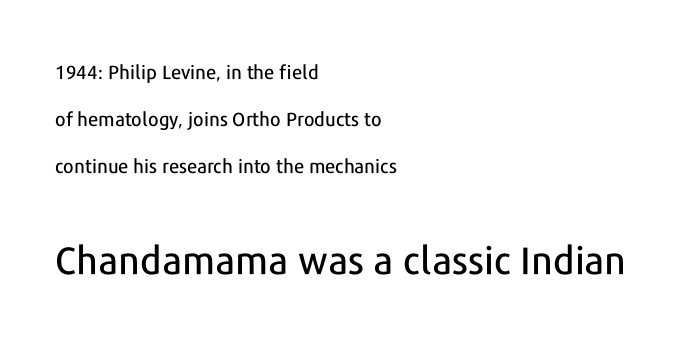
This sample trades compactness for vertical openness between lines. Plain, unruled lines of type. You could not count columns in this text — the font is proportionally spaced. Every stem runs plumb, perpendicular to the baseline.
